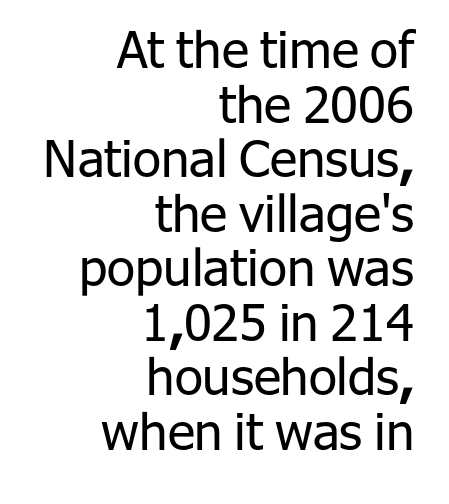
{"serif": "no", "italic": "no", "bold": "no", "weight": "regular", "width": "normal", "stroke_contrast": "low", "x_height": "medium", "monospaced": "no", "underline": "no", "align": "right", "line_spacing": "tight", "line_spacing_ratio": 1.07, "letter_spacing": "normal", "letter_spacing_em": 0.0, "glyph_px": 51}
